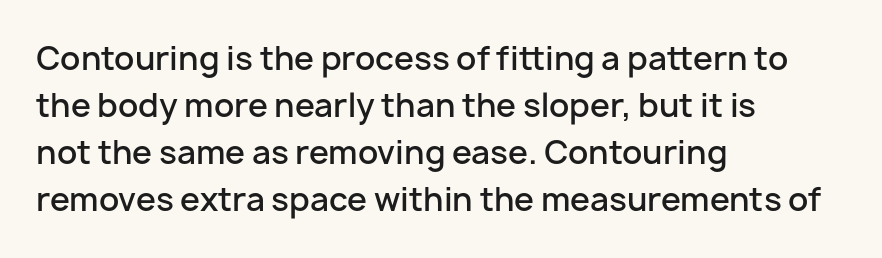
The image shows 32 px semibold sans-serif type, upright; set left-aligned, normal line spacing (1.47x), normal letter spacing, not underlined; low stroke contrast and a medium x-height.
